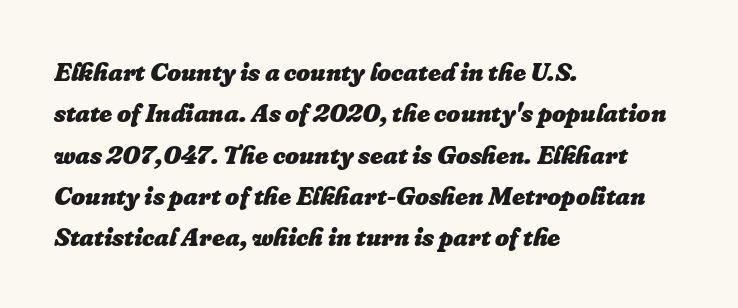
{"italic": "yes", "lean": "right", "slant_degrees": 16, "bold": "yes", "underline": "no", "align": "left", "line_spacing": "normal", "line_spacing_ratio": 1.53, "letter_spacing": "normal", "letter_spacing_em": 0.0, "glyph_px": 27}
